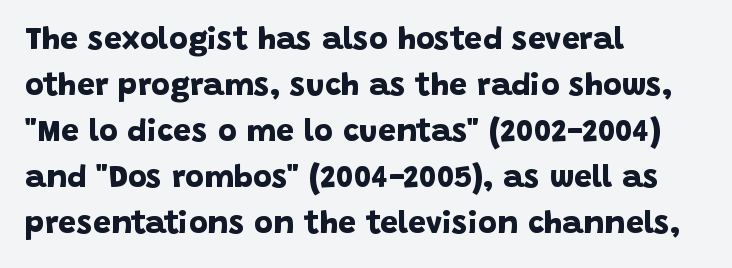
{"serif": "no", "bold": "yes", "weight": "bold", "width": "normal", "stroke_contrast": "low", "x_height": "large", "monospaced": "no", "underline": "no", "align": "left", "line_spacing": "normal", "line_spacing_ratio": 1.44, "letter_spacing": "normal", "letter_spacing_em": 0.0, "glyph_px": 32}
